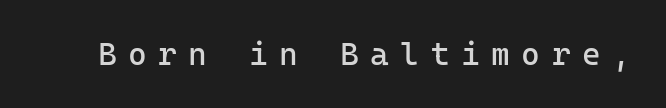
Ascenders rise straight up at ninety degrees. A sans-serif font was chosen for this passage. Is this a heavy cut? Hardly; it is regular or lighter. The tracking reads as deliberately expanded to a designer's eye. Check under the words: just untouched page.
